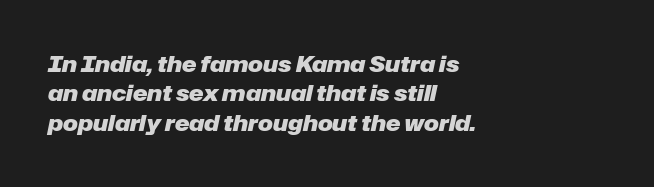
When letters slant like this, we call the style italic. Horizontal alignment here is leftward, the default for most running prose. The typesetting leans heavy: a genuine bold. The space between consecutive lines is moderate.
